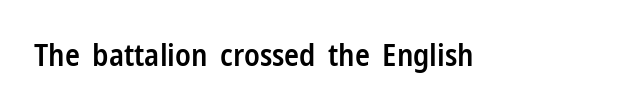
Here the designer chose a conventional face with non-uniform glyph widths. A typesetter would call this zero additional tracking. The font is running at a semibold setting, under full bold. Rule under the text: the space is simply empty. Quick note: not italic, upright.
